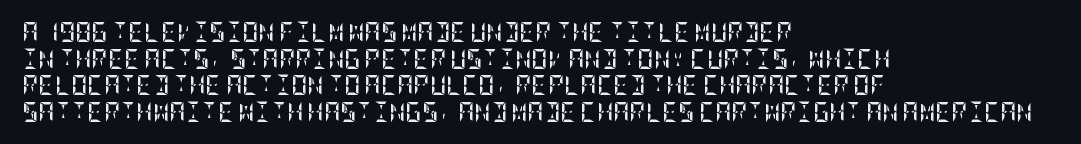
{"italic": "no", "bold": "yes", "underline": "no", "align": "left", "line_spacing": "normal", "line_spacing_ratio": 1.33, "letter_spacing": "normal", "letter_spacing_em": 0.0, "glyph_px": 20}
